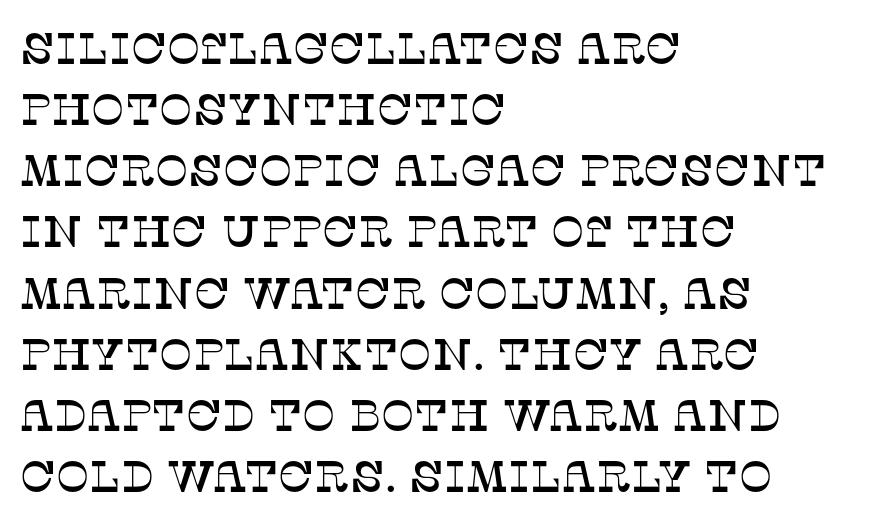
The image shows 44 px serif type, upright; set left-aligned, normal line spacing (1.39x), normal letter spacing, not underlined; low stroke contrast and a large x-height.
